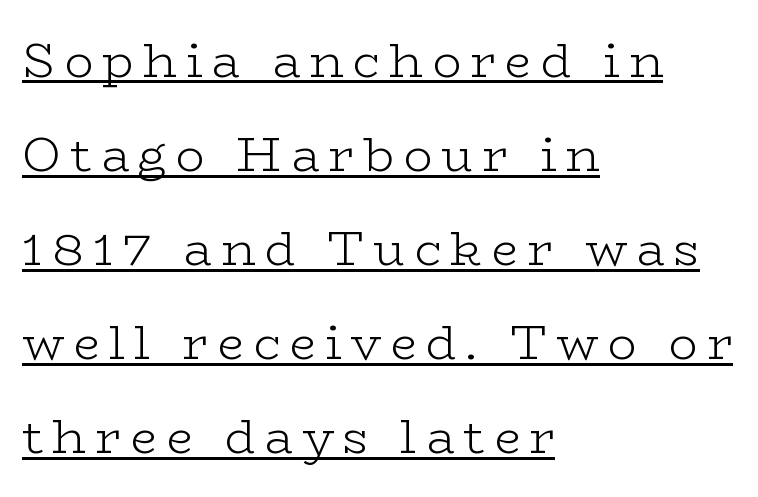
This rendering features underlined lettering. Does the leading feel generous? Absolutely, it's lavish. Character widths vary here, with narrow letters taking less room than wide ones. Line beginnings align vertically; line endings do not.
